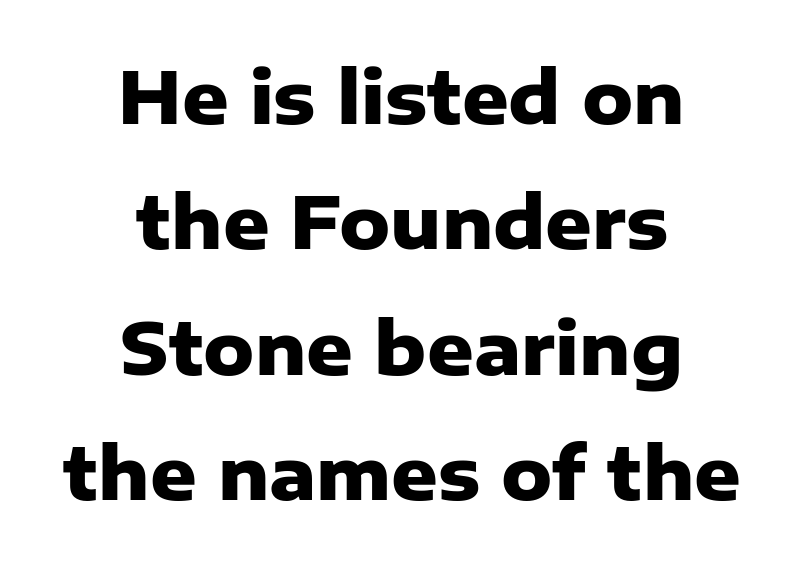
Q: Is the text bold? A: Yes.
Q: Is the text italic (slanted)? A: No, it is upright.
Q: Is the typeface a serif or a sans-serif typeface? A: Sans-serif.
Q: Is the text underlined? A: No.
Q: How is the paragraph aligned? A: Centered.
Q: Is the spacing between letters normal or unusually wide? A: Normal.
Q: Width (condensed, normal, or wide)? A: Normal.
Q: Stroke contrast? A: Low.
Q: x-height? A: Medium.
Q: Monospaced? A: No.
